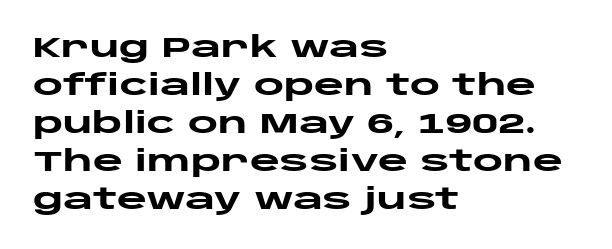
The line-height multiplier appears to be the usual default. It's the straight-up-and-down kind of type. The text block is weighted toward the left margin, trailing off unevenly rightward. Typographically, this falls in the sans-serif category. Looks like regular typesetting: each glyph gets only the width it needs. Notice how thick the strokes are: this is what a full bold looks like.
